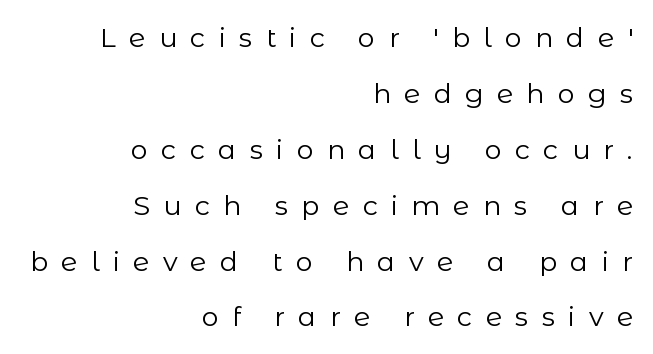
The cut favours lightness, reaching ordinary text weight at its darkest. Does the copy run flush right? Yes — the right margin is perfectly even. Bare-footed words on every line. Each new line begins a long way beneath the previous one.
